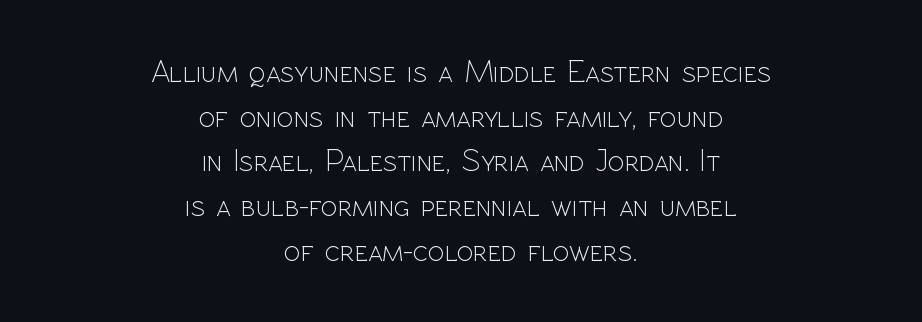
Q: Is the text bold? A: No.
Q: Is the text italic (slanted)? A: No, it is upright.
Q: Is the typeface a serif or a sans-serif typeface? A: Sans-serif.
Q: Is the text underlined? A: No.
Q: How is the paragraph aligned? A: Centered.
Q: Is the spacing between letters normal or unusually wide? A: Normal.
Q: Is the spacing between lines tight, normal or loose? A: Normal.
Q: Width (condensed, normal, or wide)? A: Normal.
Q: x-height? A: Medium.
Q: Monospaced? A: No.
